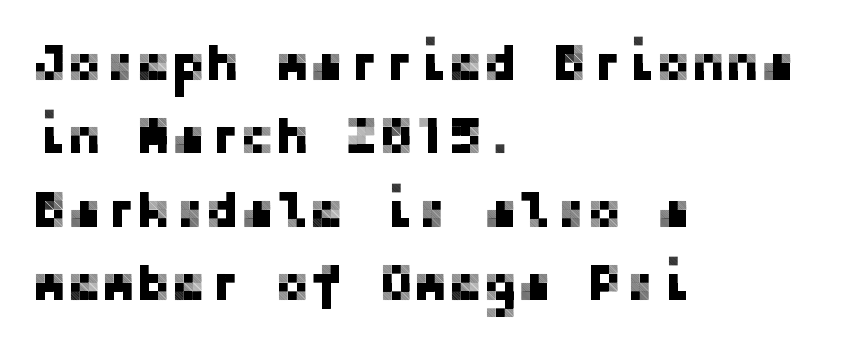
Words float on clear page, feet unadorned. In terms of letterspacing, this is plain default setting. The glyphs in this specimen are sans serif. The text block is weighted toward the left margin, trailing off unevenly rightward. Reading down the column, the eye jumps a familiar distance to each next line. This is the regular roman posture of the typeface.
